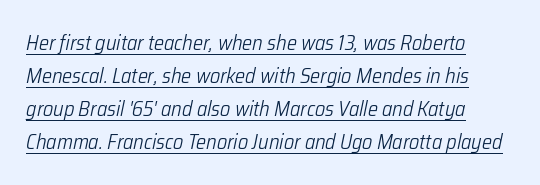
The image shows 21 px text type, italic (leaning right); set normal line spacing (1.57x), normal letter spacing, underlined.
